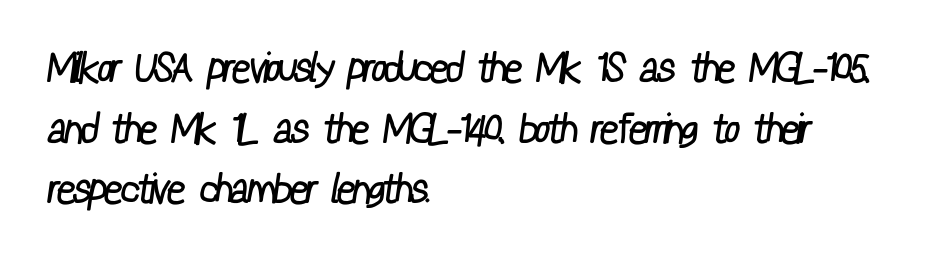
Q: Is the text bold? A: No.
Q: Is the typeface a serif or a sans-serif typeface? A: Sans-serif.
Q: Is the text underlined? A: No.
Q: How is the paragraph aligned? A: Left-aligned.
Q: Is the spacing between letters normal or unusually wide? A: Normal.
Q: Is the spacing between lines tight, normal or loose? A: Normal.
Q: Width (condensed, normal, or wide)? A: Condensed.
Q: Stroke contrast? A: Low.
Q: x-height? A: Medium.
Q: Monospaced? A: No.
